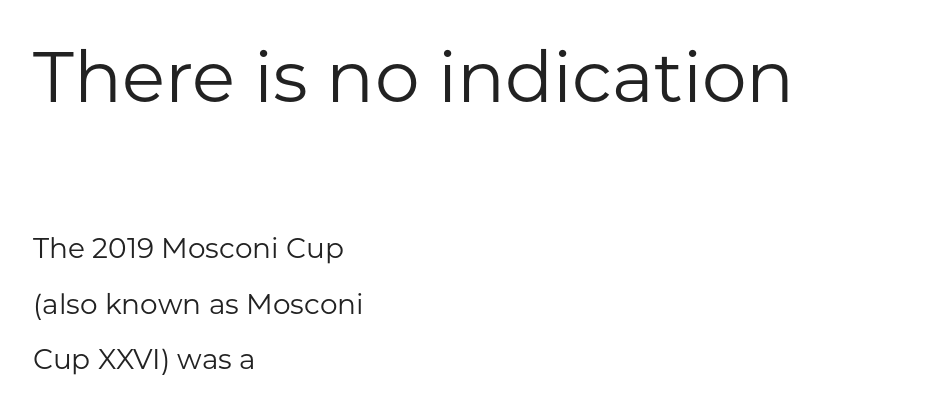
{"serif": "no", "italic": "no", "bold": "no", "weight": "regular", "width": "normal", "stroke_contrast": "low", "x_height": "medium", "monospaced": "no", "underline": "no", "align": "left", "line_spacing": "loose", "line_spacing_ratio": 1.98, "letter_spacing": "normal", "letter_spacing_em": 0.0, "larger_block": "first", "size_ratio": 2.54, "glyph_px": 71}
